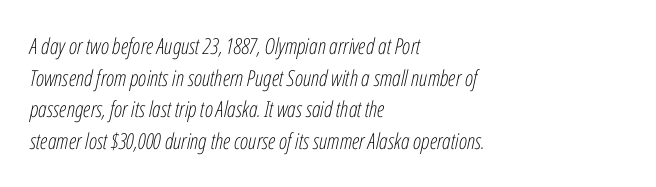
Q: Is the text bold? A: No.
Q: Is the text italic (slanted)? A: Yes, it leans right by about 12 degrees.
Q: Is the text underlined? A: No.
Q: How is the paragraph aligned? A: Left-aligned.
Q: Is the spacing between letters normal or unusually wide? A: Normal.
Q: Is the spacing between lines tight, normal or loose? A: Normal.
